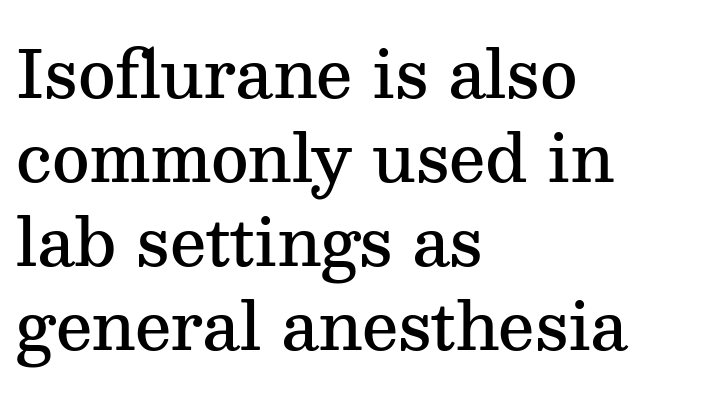
{"serif": "yes", "italic": "no", "bold": "semi", "weight": "semibold", "width": "normal", "stroke_contrast": "medium", "x_height": "medium", "monospaced": "no", "underline": "no", "align": "left", "line_spacing": "normal", "line_spacing_ratio": 1.29, "letter_spacing": "normal", "letter_spacing_em": 0.0, "glyph_px": 65}
